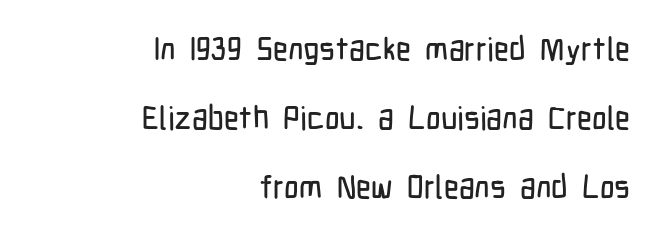
Airy leading. Rendered with straight, roman letterforms. Looks like regular typesetting: each glyph gets only the width it needs. The setting favours the right margin, as signatures and pull-quotes sometimes do. Students, note that the glyphs here touch the page at normal intervals.
